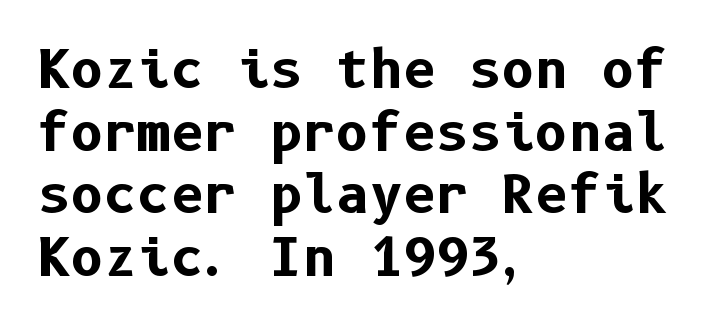
The image shows 51 px bold sans-serif type, upright; set left-aligned, line spacing 1.23x, normal letter spacing, not underlined; low stroke contrast and a medium x-height.
